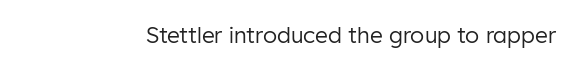
The space directly below the letters is spotless. Quick note: not italic, upright. The line texture is even and compact thanks to regular tracking. These glyphs show unthickened strokes, regular width or finer.
